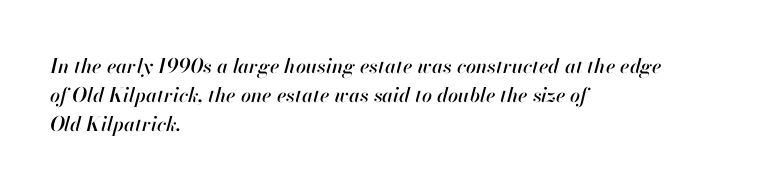
Q: Is the text italic (slanted)? A: Yes, it leans right by about 13 degrees.
Q: Is the text underlined? A: No.
Q: How is the paragraph aligned? A: Left-aligned.
Q: Is the spacing between letters normal or unusually wide? A: Normal.
Q: Is the spacing between lines tight, normal or loose? A: Normal.
